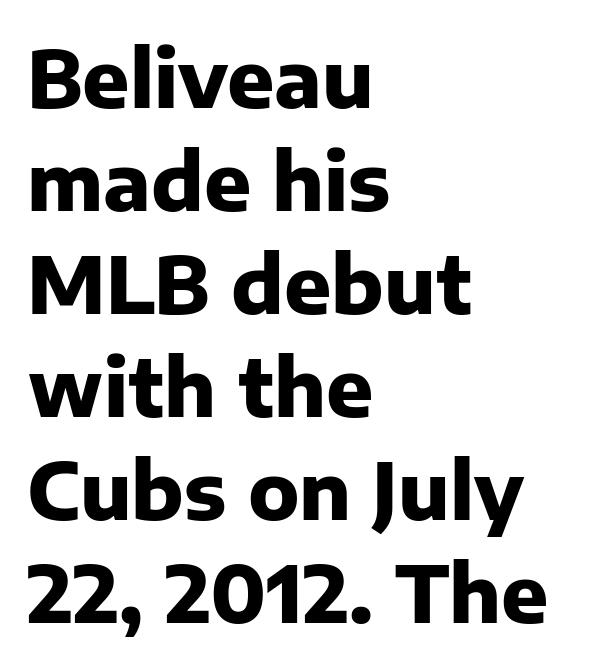
{"serif": "no", "italic": "no", "bold": "yes", "weight": "heavy", "width": "normal", "stroke_contrast": "low", "x_height": "medium", "monospaced": "no", "underline": "no", "align": "left", "line_spacing": "normal", "line_spacing_ratio": 1.32, "letter_spacing": "normal", "letter_spacing_em": 0.0, "glyph_px": 78}
